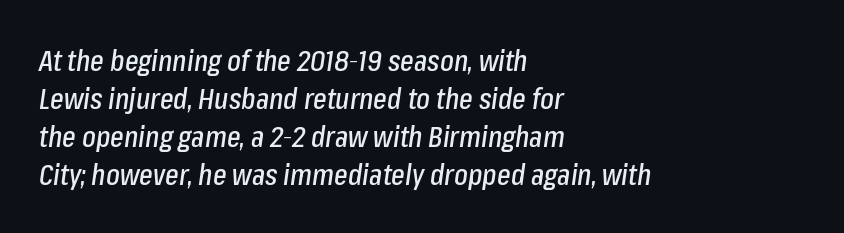
The strip under each line holds only bare page. These lines are rendered in a variable-pitch font. Letter spacing: default. It's the slanting kind of type. Each line starts at the same left margin while the right side varies. The block of text has a typical density, with ordinary space between rows.
